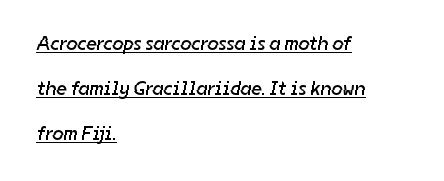
Q: Is the text bold? A: No.
Q: Is the text underlined? A: Yes.
Q: How is the paragraph aligned? A: Left-aligned.
Q: Is the spacing between letters normal or unusually wide? A: Normal.
Q: Is the spacing between lines tight, normal or loose? A: Loose.
